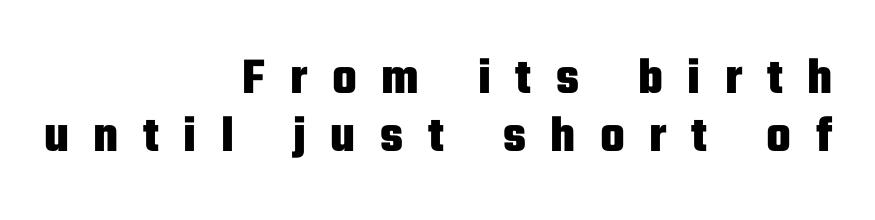
Bold? Absolutely — the strokes are thick and heavy. Does the copy run flush right? Yes — the right margin is perfectly even. Character widths vary here, with narrow letters taking less room than wide ones. Glyph-to-glyph distance is far greater than everyday printed text. It's the straight-up-and-down kind of type. Line spacing here is tight.
